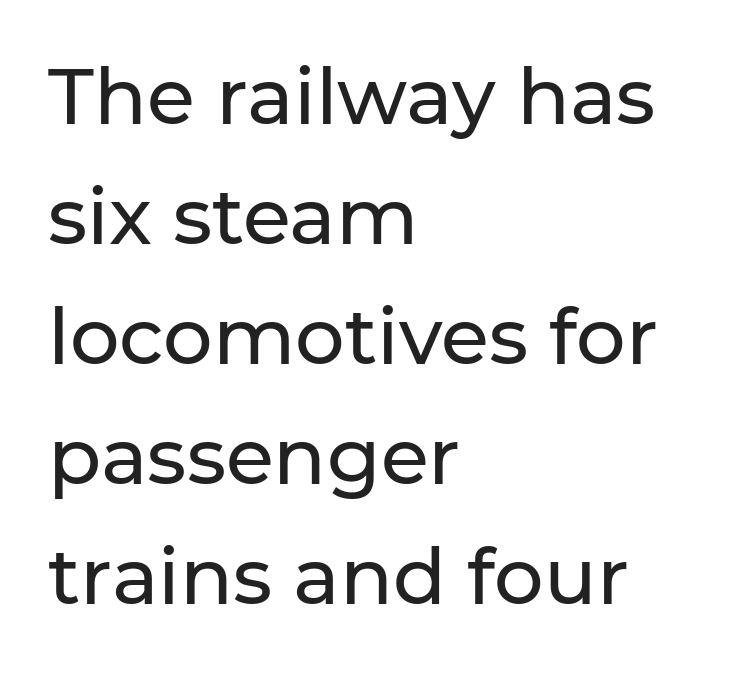
The lines are quadded left. Look at the bottom of the vertical strokes: they stop flat, with no serifs. Type without underlining. Unlike italic type, these characters show no tilt at all.
